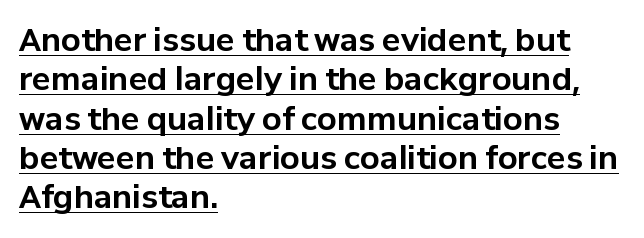
The image shows 31 px bold sans-serif type, upright; set left-aligned, normal line spacing (1.27x), normal letter spacing, underlined; low stroke contrast and a medium x-height.
